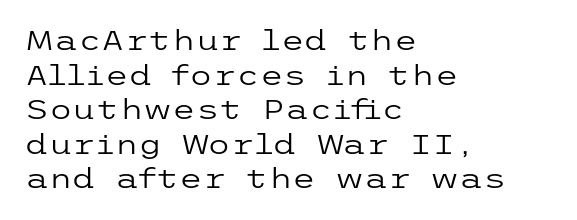
Q: Is the text bold? A: No.
Q: Is the text italic (slanted)? A: No, it is upright.
Q: Is the text underlined? A: No.
Q: How is the paragraph aligned? A: Left-aligned.
Q: Is the spacing between letters normal or unusually wide? A: Normal.
Q: Is the spacing between lines tight, normal or loose? A: Normal.
